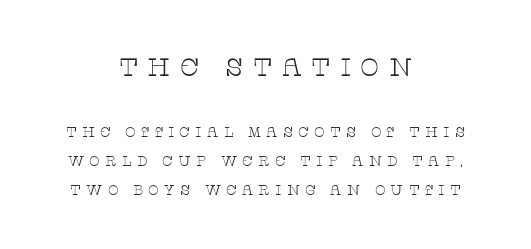
The image shows 25 px text type, upright; set centered, loose line spacing (2.07x), unusually wide letter spacing (+0.37 em), not underlined; the first (top) block is 1.79x larger.
